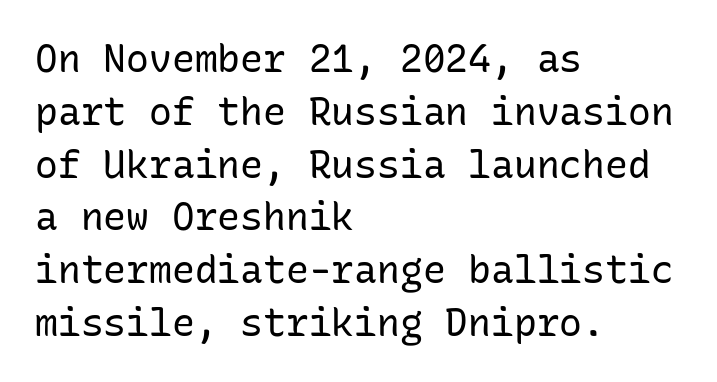
{"serif": "no", "italic": "no", "bold": "no", "weight": "regular", "width": "normal", "stroke_contrast": "low", "x_height": "medium", "monospaced": "yes", "underline": "no", "align": "left", "line_spacing": "normal", "line_spacing_ratio": 1.39, "letter_spacing": "normal", "letter_spacing_em": 0.0, "glyph_px": 38}
